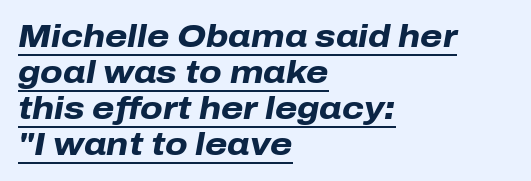
{"italic": "yes", "lean": "right", "slant_degrees": 10, "bold": "yes", "weight": "heavy", "width": "normal", "stroke_contrast": "low", "x_height": "medium", "monospaced": "no", "underline": "yes", "align": "left", "line_spacing": "tight", "line_spacing_ratio": 1.13, "letter_spacing": "normal", "letter_spacing_em": 0.0, "glyph_px": 32}
